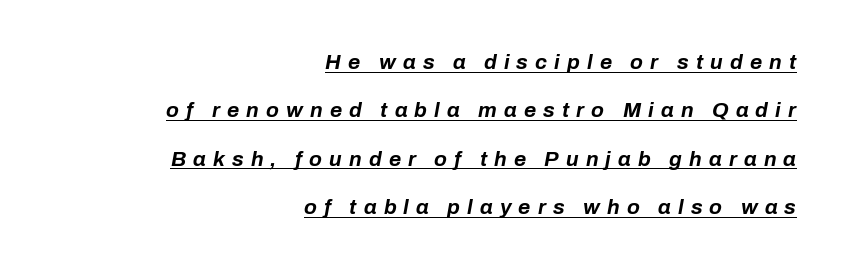
Q: Is the text bold? A: Yes.
Q: Is the text italic (slanted)? A: Yes, it leans right by about 10 degrees.
Q: Is the text underlined? A: Yes.
Q: How is the paragraph aligned? A: Right-aligned.
Q: Is the spacing between letters normal or unusually wide? A: Unusually wide.
Q: Is the spacing between lines tight, normal or loose? A: Loose.
